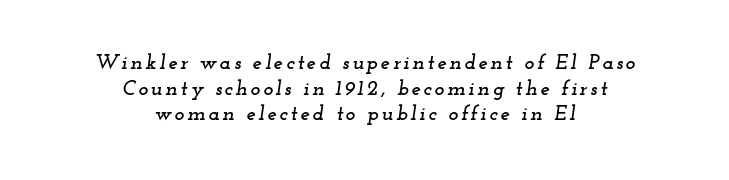
Q: Is the text italic (slanted)? A: Yes, it leans right by about 12 degrees.
Q: Is the text underlined? A: No.
Q: How is the paragraph aligned? A: Centered.
